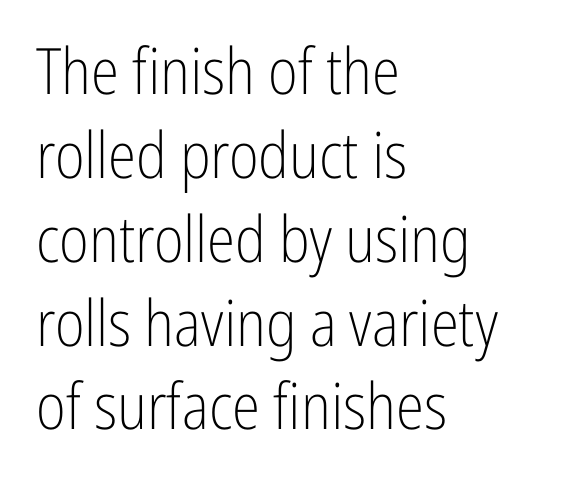
The image shows 64 px light, condensed sans-serif type, upright; set left-aligned, normal line spacing (1.31x), normal letter spacing, not underlined; low stroke contrast and a medium x-height.
